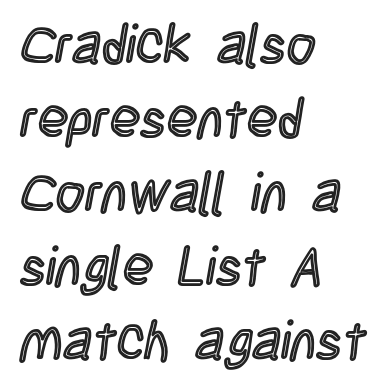
The image shows 56 px condensed type; set left-aligned, normal line spacing (1.32x), normal letter spacing, not underlined; a large x-height.
